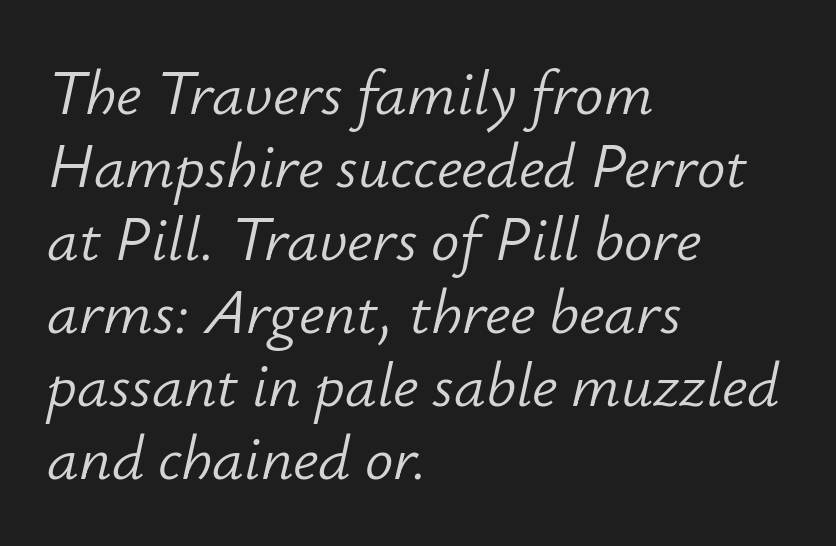
{"italic": "yes", "lean": "right", "slant_degrees": 12, "bold": "no", "weight": "light", "width": "normal", "stroke_contrast": "low", "x_height": "small", "monospaced": "no", "underline": "no", "align": "left", "line_spacing_ratio": 1.16, "letter_spacing": "normal", "letter_spacing_em": 0.0, "glyph_px": 63}
